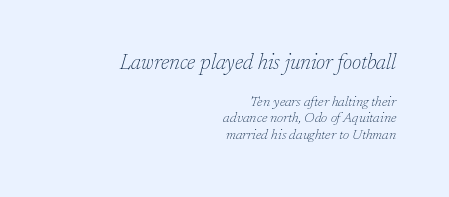
Layout note: lines flush right. Looking at the ascenders, they clearly lean. Has an underline been added? It has not. Each stroke keeps to a modest, everyday thickness or less. The rendering shrinks the type as you move from the upper chunk to the lower.
